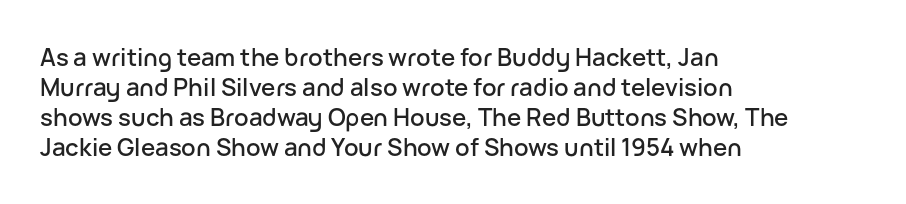
{"italic": "no", "underline": "no", "align": "left", "line_spacing": "normal", "line_spacing_ratio": 1.25, "letter_spacing": "normal", "letter_spacing_em": 0.0, "glyph_px": 24}
